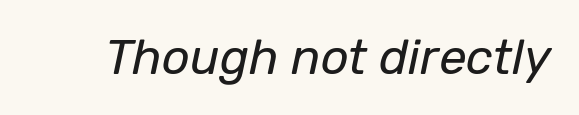
{"italic": "yes", "lean": "right", "slant_degrees": 12, "bold": "no", "weight": "regular", "width": "normal", "stroke_contrast": "low", "x_height": "medium", "monospaced": "no", "underline": "no", "letter_spacing": "normal", "letter_spacing_em": 0.0, "glyph_px": 49}
